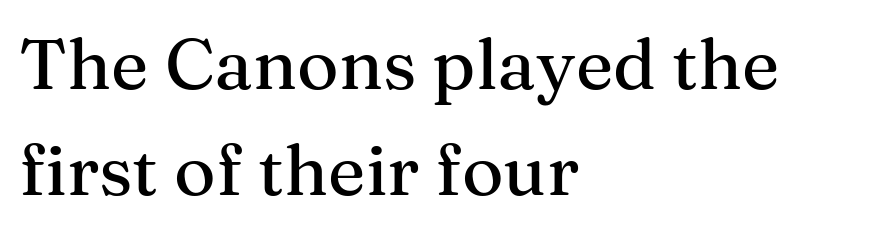
When letters stand straight like this, we call the style roman or upright. Layout note: lines flush left. The strip under each line holds only bare page. Here the glyphs are tracked normally, forming tight word shapes.
